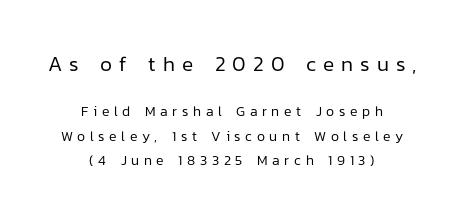
{"italic": "no", "bold": "no", "underline": "no", "align": "center", "line_spacing_ratio": 1.74, "letter_spacing": "wide", "letter_spacing_em": 0.33, "larger_block": "first", "size_ratio": 1.5, "glyph_px": 21}
